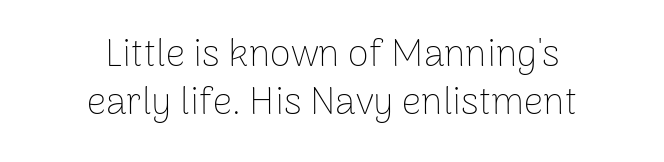
Heft: none added — not bold. Summary of vertical rhythm: regular, with standard interline spacing. Rendered with straight, roman letterforms. There is no visible air inserted between adjacent glyphs. The space beneath each line is pristine and unruled.
